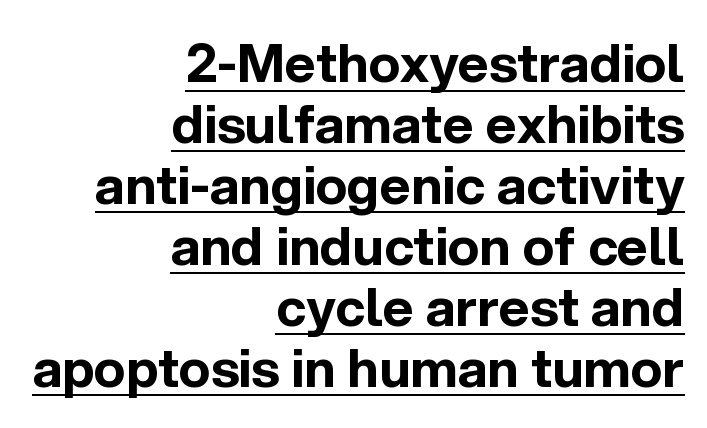
Vertical strokes here are truly vertical. Each letter's strokes conclude bluntly, with no projecting serifs. Summary of weight: heavy, a full bold. These lines huddle together more closely than default settings would place them.
